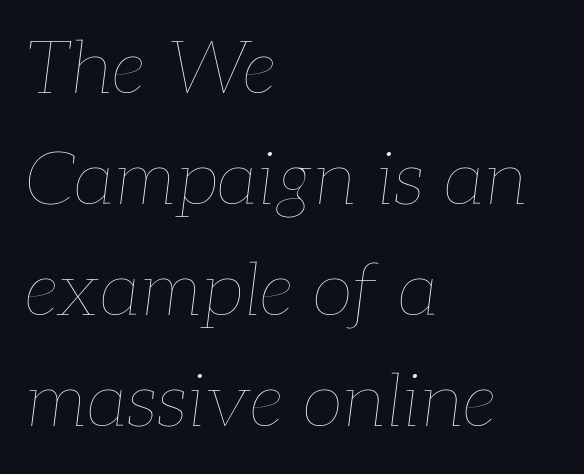
The image shows 75 px thin type, italic (leaning right); set left-aligned, normal line spacing (1.48x), normal letter spacing, not underlined; low stroke contrast and a medium x-height.
